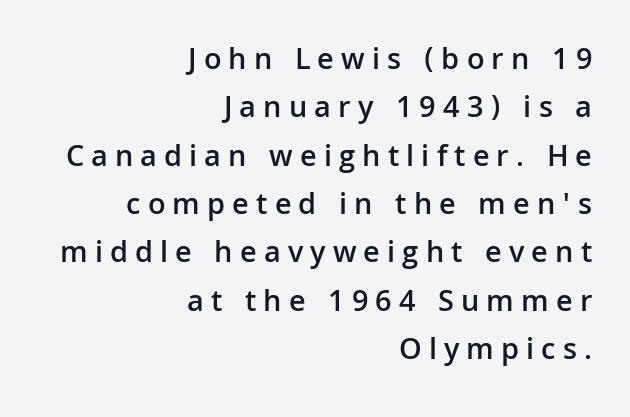
The image shows 31 px semibold sans-serif type, upright; set right-aligned, normal line spacing (1.56x), unusually wide letter spacing (+0.23 em), not underlined; low stroke contrast and a medium x-height.
